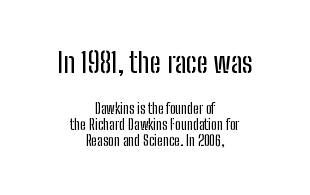
The space directly below the letters is spotless. A typesetter would call this proportional, since set widths differ per character. The designer went with a sans here, leaving each stem footless. Horizontally, the lines are justified to the midpoint only.
